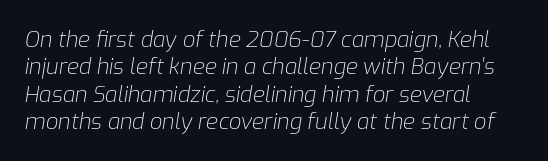
These glyphs show unthickened strokes, regular width or finer. Tall strokes in this sample are angled rather than plumb. The setting favours the left margin, as ordinary paragraphs usually do. A bare baseline throughout the passage. Is the letter spacing exaggerated? No — it looks like the ordinary default.
